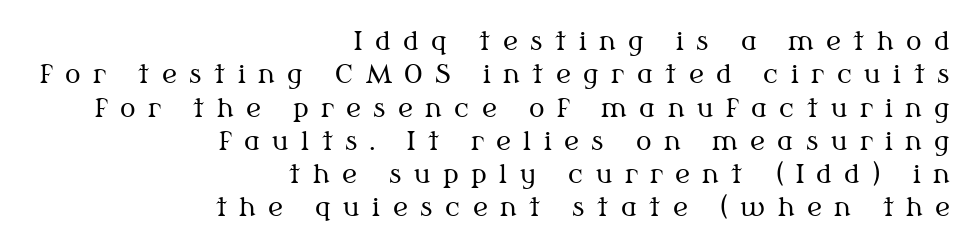
Rows of type keep a routine distance in the vertical direction. Is the stroke heavy? The answer is a plain regular-or-lighter. Posture: vertical. The space beneath each line is pristine and unruled.
